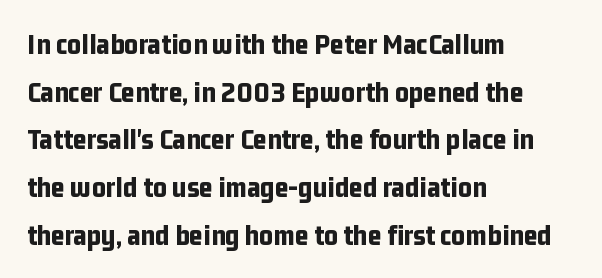
Examine the stroke ends and you'll find no serifs. Caption: standard tracking, unaltered. The rows are spaced the way most documents space them. Bare-footed words on every line.
